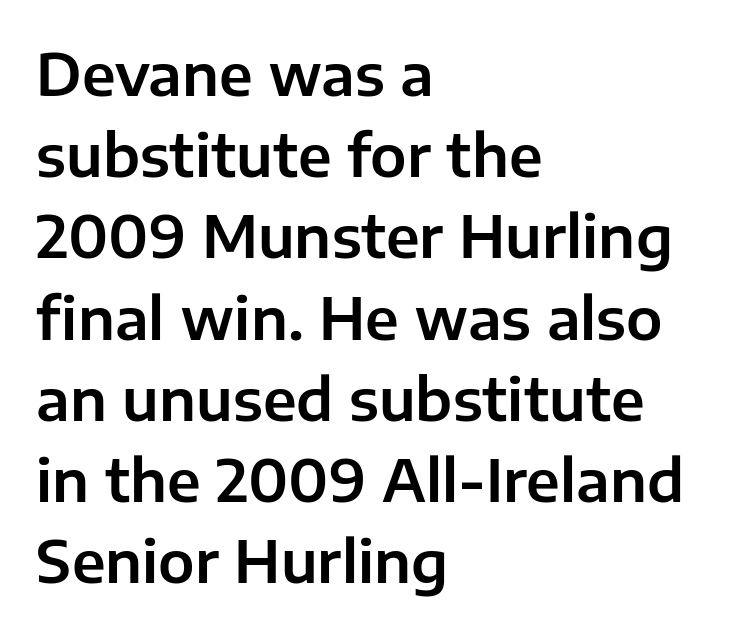
Italic? Not at all — the glyphs are vertical. Rows of type keep a routine distance in the vertical direction. Words float on clear page, feet unadorned. Looks like regular typesetting: each glyph gets only the width it needs.
